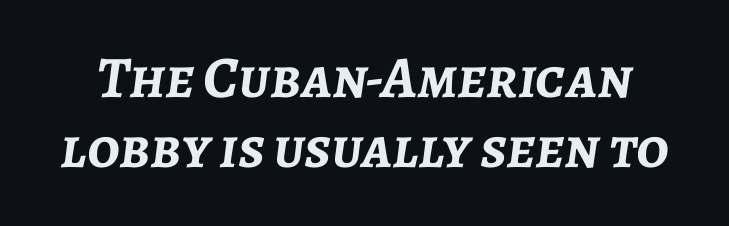
Q: Is the text bold? A: Yes.
Q: Is the text italic (slanted)? A: Yes, it leans right by about 7 degrees.
Q: Is the text underlined? A: No.
Q: Is the spacing between letters normal or unusually wide? A: Normal.
Q: Width (condensed, normal, or wide)? A: Normal.
Q: Stroke contrast? A: Low.
Q: x-height? A: Medium.
Q: Monospaced? A: No.
